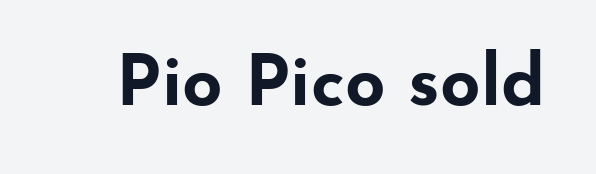
{"serif": "no", "italic": "no", "bold": "yes", "weight": "bold", "width": "wide", "stroke_contrast": "low", "x_height": "small", "monospaced": "no", "underline": "no", "letter_spacing": "normal", "letter_spacing_em": 0.0, "glyph_px": 71}
